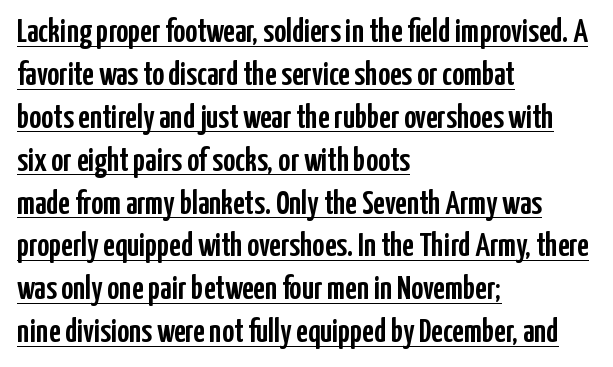
The leading is moderate, giving the passage an even texture. Between one letter and the next there's only the usual sliver of space. Varying glyph widths throughout — classic text-font behaviour. A continuous stroke trails under the words, as in a hyperlink.
